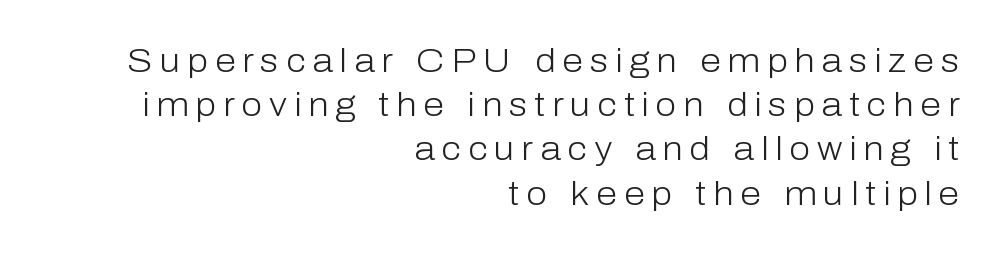
The image shows 34 px light sans-serif type, upright; set right-aligned, normal line spacing (1.3x), unusually wide letter spacing (+0.2 em), not underlined; low stroke contrast and a medium x-height.
